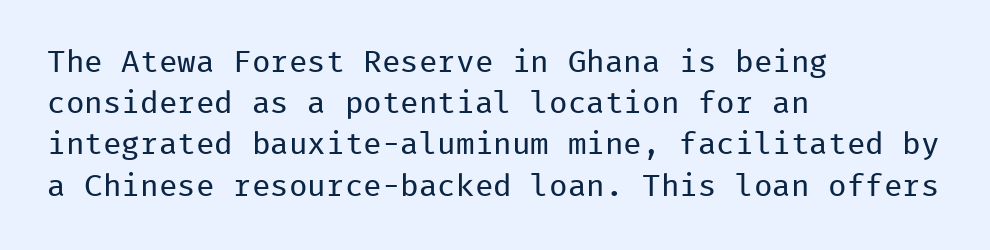
{"serif": "no", "italic": "no", "bold": "no", "weight": "regular", "width": "normal", "stroke_contrast": "low", "x_height": "medium", "monospaced": "yes", "underline": "no", "align": "left", "line_spacing": "normal", "line_spacing_ratio": 1.33, "letter_spacing": "normal", "letter_spacing_em": 0.0, "glyph_px": 31}
